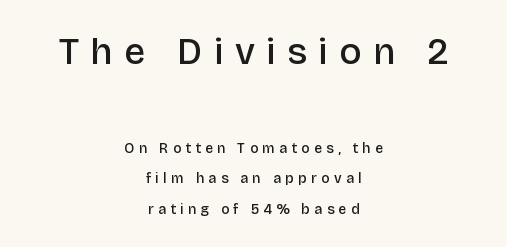
The image shows 37 px semibold sans-serif type, upright; set centered, loose line spacing (2.17x), unusually wide letter spacing (+0.31 em), not underlined; the first (top) block is 2.64x larger; low stroke contrast and a large x-height.
